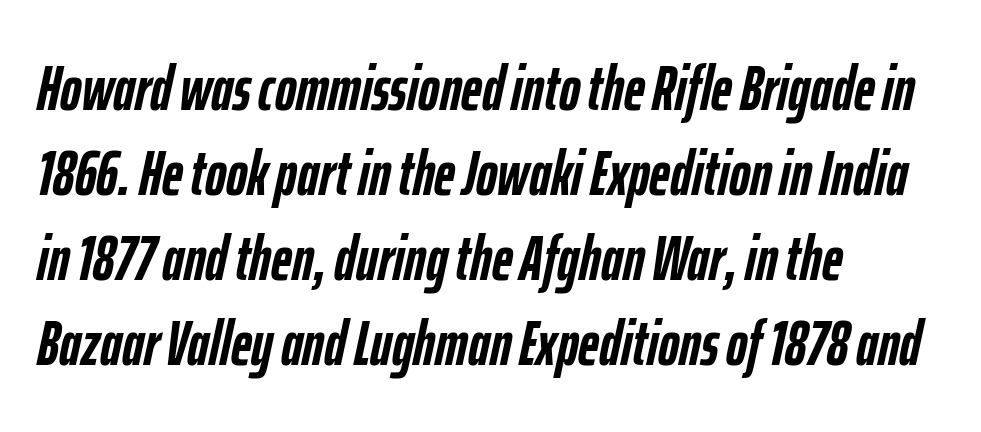
The image shows 64 px semibold, condensed type, italic (leaning right); set left-aligned, normal line spacing (1.33x), normal letter spacing, not underlined; low stroke contrast and a medium x-height.
